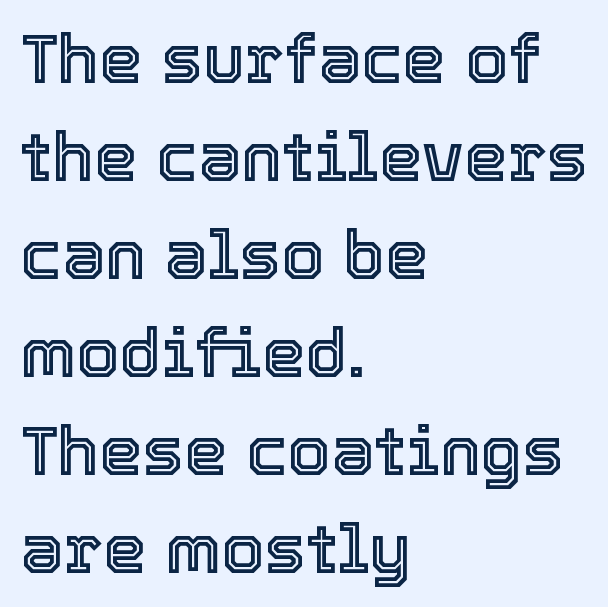
The image shows 69 px text type, upright; set left-aligned, normal line spacing (1.42x), normal letter spacing, not underlined; a medium x-height.
